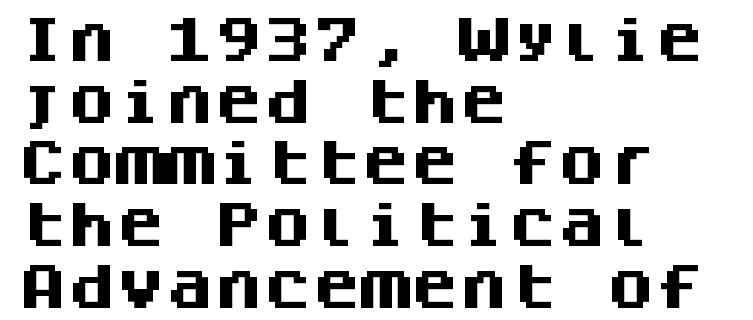
The image shows 49 px heavy sans-serif type, upright, monospaced; set left-aligned, normal line spacing (1.26x), normal letter spacing, not underlined; medium stroke contrast and a large x-height.
